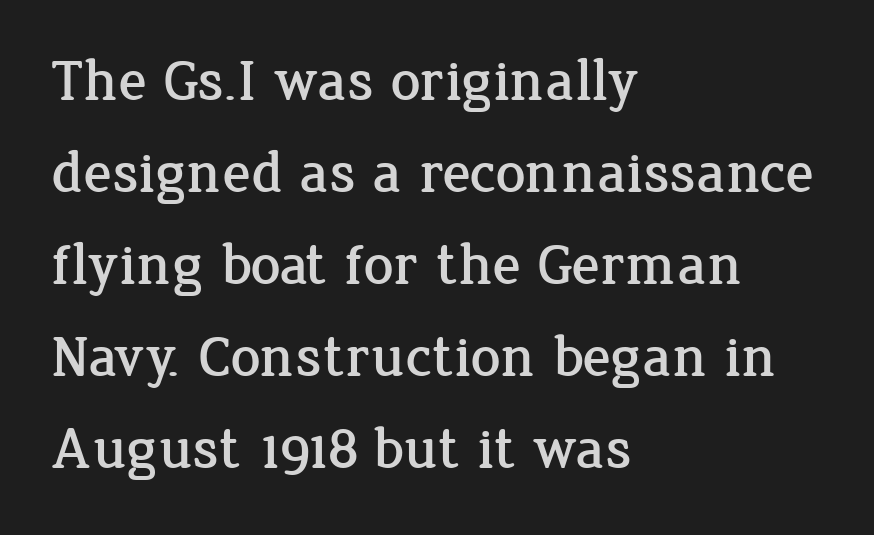
Q: Is the text italic (slanted)? A: No, it is upright.
Q: Is the typeface a serif or a sans-serif typeface? A: Serif.
Q: Is the text underlined? A: No.
Q: How is the paragraph aligned? A: Left-aligned.
Q: Is the spacing between letters normal or unusually wide? A: Normal.
Q: Is the spacing between lines tight, normal or loose? A: Normal.
Q: Width (condensed, normal, or wide)? A: Normal.
Q: Stroke contrast? A: Low.
Q: x-height? A: Medium.
Q: Monospaced? A: No.
